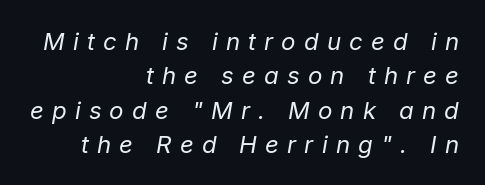
Q: Is the text bold? A: No.
Q: Is the text italic (slanted)? A: Yes, it leans right by about 9 degrees.
Q: Is the text underlined? A: No.
Q: How is the paragraph aligned? A: Right-aligned.
Q: Is the spacing between letters normal or unusually wide? A: Unusually wide.
Q: Is the spacing between lines tight, normal or loose? A: Normal.
